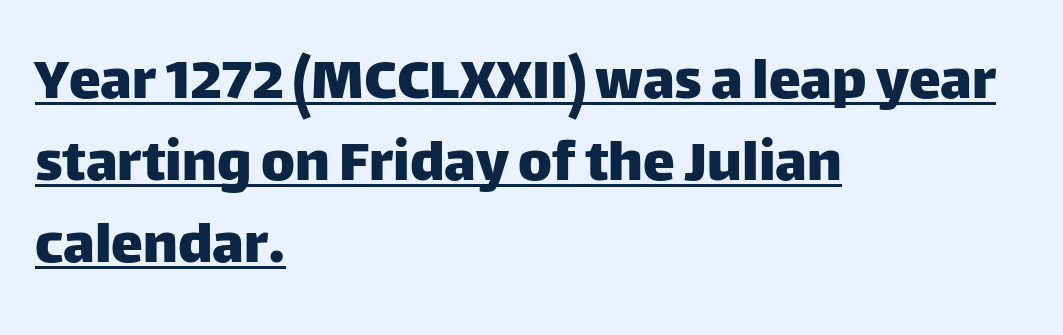
Q: Is the text italic (slanted)? A: No, it is upright.
Q: Is the typeface a serif or a sans-serif typeface? A: Sans-serif.
Q: Is the text underlined? A: Yes.
Q: How is the paragraph aligned? A: Left-aligned.
Q: Is the spacing between letters normal or unusually wide? A: Normal.
Q: Is the spacing between lines tight, normal or loose? A: Normal.
Q: Width (condensed, normal, or wide)? A: Normal.
Q: Stroke contrast? A: Low.
Q: x-height? A: Large.
Q: Monospaced? A: No.
